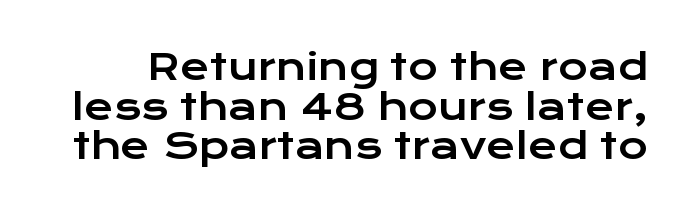
The face used here is rendered with its standard letterfit. Nothing sits at the stroke ends, so this counts as sans-serif. Do the characters align in a grid? No, the font is proportional. The words here are not underlined.
